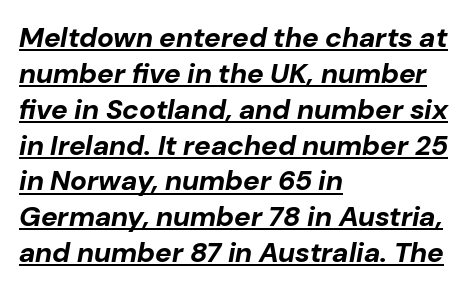
The image shows 28 px bold type, italic (leaning right); set left-aligned, normal line spacing (1.28x), normal letter spacing, underlined; low stroke contrast and a medium x-height.
